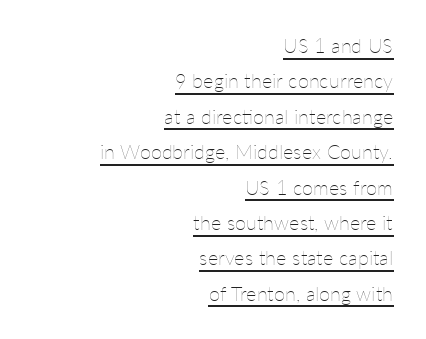
{"italic": "no", "bold": "no", "underline": "yes", "align": "right", "line_spacing_ratio": 1.77, "letter_spacing": "normal", "letter_spacing_em": 0.0, "glyph_px": 20}
